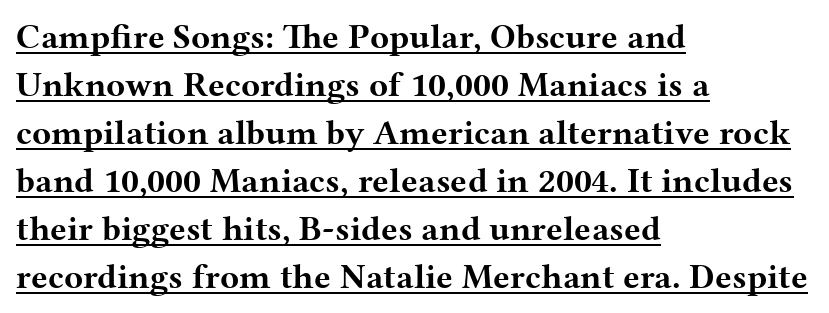
Set as a true bold cut, around the 700 mark. Character widths vary here, with narrow letters taking less room than wide ones. If you drew a line through each stem, it would be perfectly vertical. The lines are quadded left. The designer left line spacing at the default. Glance below the letters and you will spot a drawn line.
